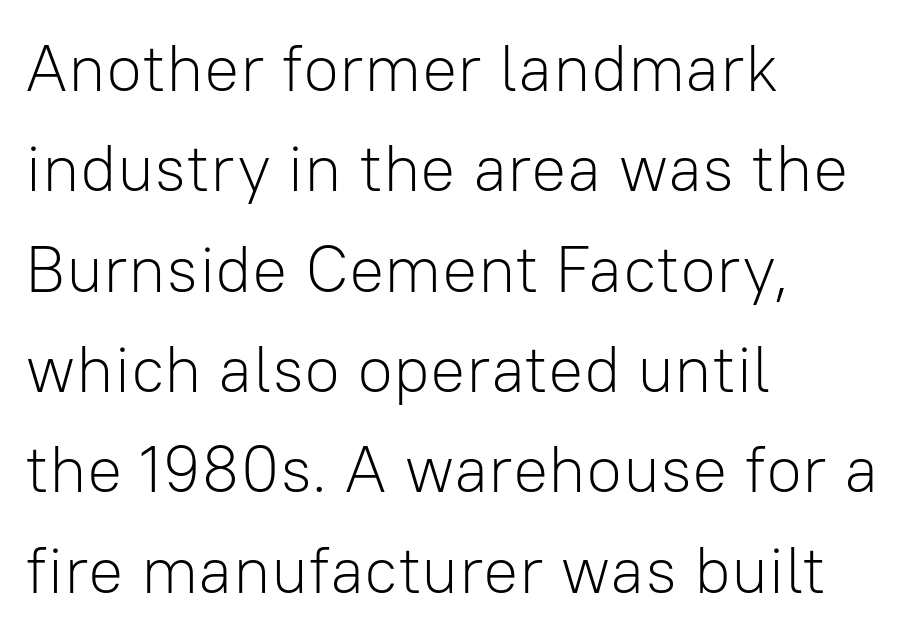
Caption: multi-line text, flush left, ragged right. Stems here are at most as thick as an everyday book face. Each letter's strokes conclude bluntly, with no projecting serifs. Summary of vertical rhythm: regular, with standard interline spacing.
